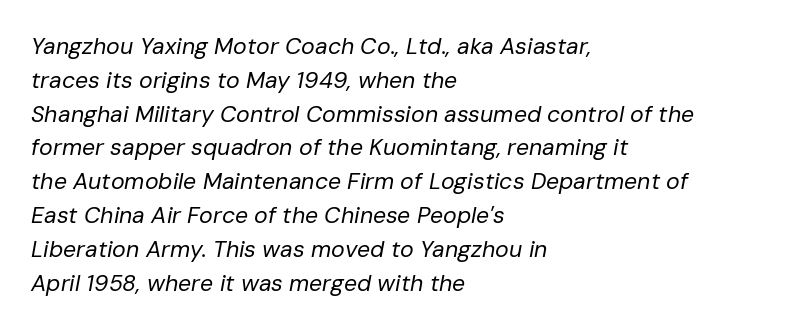
{"italic": "yes", "lean": "right", "slant_degrees": 10, "bold": "no", "underline": "no", "align": "left", "line_spacing": "normal", "line_spacing_ratio": 1.47, "letter_spacing": "normal", "letter_spacing_em": 0.0, "glyph_px": 23}
